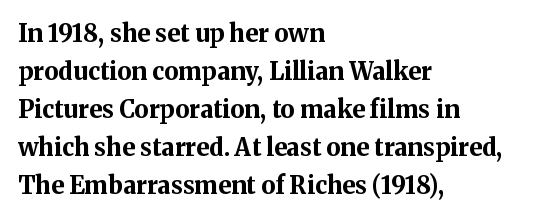
Q: Is the text bold? A: Yes.
Q: Is the text italic (slanted)? A: No, it is upright.
Q: Is the text underlined? A: No.
Q: How is the paragraph aligned? A: Left-aligned.
Q: Is the spacing between letters normal or unusually wide? A: Normal.
Q: Is the spacing between lines tight, normal or loose? A: Normal.
